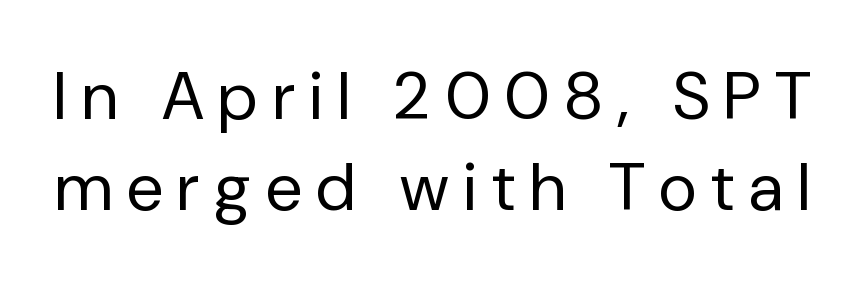
The vertical gap from one line to the next is medium. Heft: none added — not bold. Varying glyph widths throughout — classic text-font behaviour. The face used here is a sans, in the tradition of grotesques and geometrics. The glyphs are unaccompanied by any horizontal stroke below them.
